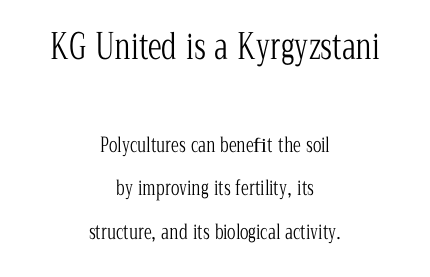
{"serif": "yes", "italic": "no", "bold": "no", "weight": "light", "width": "condensed", "stroke_contrast": "low", "x_height": "medium", "monospaced": "no", "underline": "no", "align": "center", "line_spacing": "loose", "line_spacing_ratio": 2.19, "letter_spacing": "normal", "letter_spacing_em": 0.0, "larger_block": "first", "size_ratio": 1.75, "glyph_px": 35}
